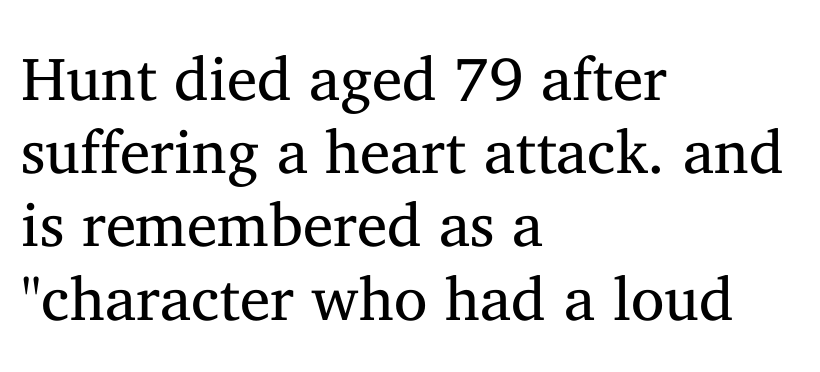
{"serif": "yes", "italic": "no", "bold": "no", "weight": "regular", "width": "normal", "stroke_contrast": "medium", "x_height": "medium", "monospaced": "no", "underline": "no", "align": "left", "line_spacing_ratio": 1.2, "letter_spacing": "normal", "letter_spacing_em": 0.0, "glyph_px": 61}
